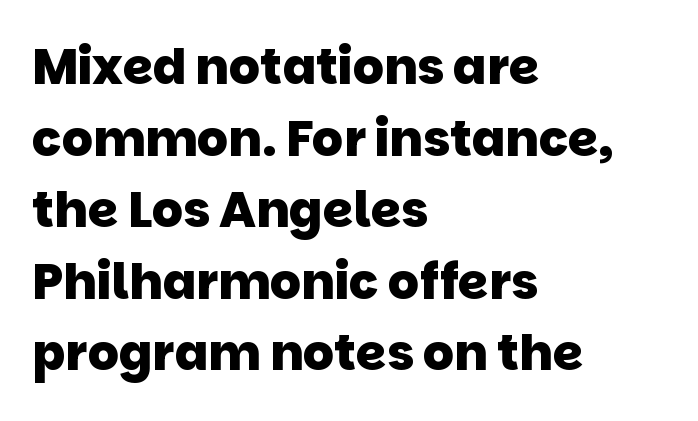
Q: Is the text bold? A: Yes.
Q: Is the typeface a serif or a sans-serif typeface? A: Sans-serif.
Q: Is the text underlined? A: No.
Q: How is the paragraph aligned? A: Left-aligned.
Q: Is the spacing between letters normal or unusually wide? A: Normal.
Q: Is the spacing between lines tight, normal or loose? A: Normal.
Q: Width (condensed, normal, or wide)? A: Normal.
Q: Stroke contrast? A: Low.
Q: x-height? A: Large.
Q: Monospaced? A: No.
